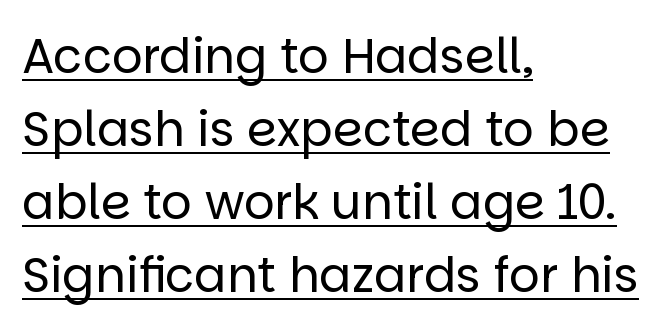
The image shows 48 px regular-weight sans-serif type, upright; set left-aligned, normal line spacing (1.52x), normal letter spacing, underlined; low stroke contrast and a large x-height.
